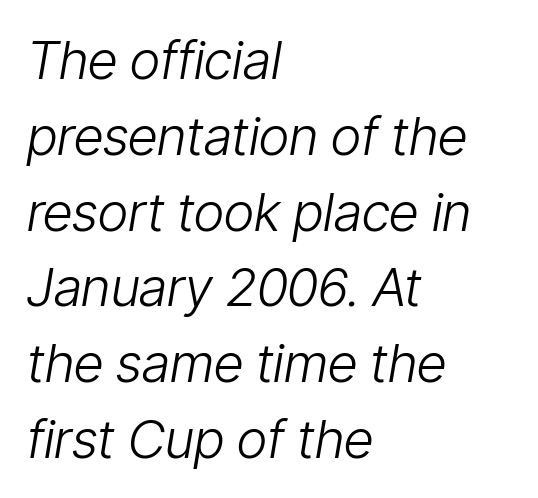
The image shows 53 px light, condensed type, italic (leaning right); set left-aligned, normal line spacing (1.43x), normal letter spacing, not underlined; low stroke contrast and a medium x-height.
